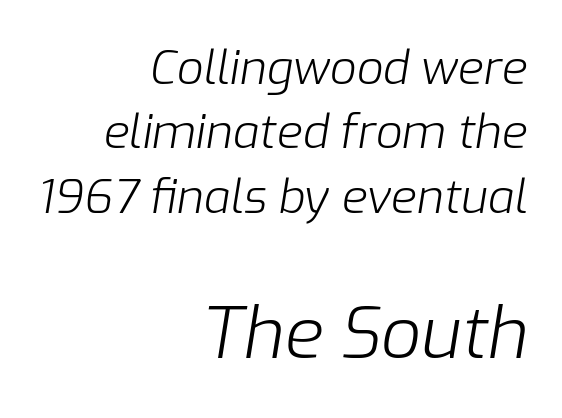
Stems here are at most as thick as an everyday book face. Characters follow at the spacing the type designer built in. The gap between lines stays unmarked. Tall strokes in this sample are angled rather than plumb.
